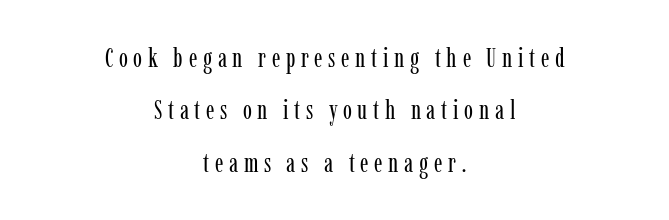
Q: Is the text bold? A: No.
Q: Is the text italic (slanted)? A: No, it is upright.
Q: Is the text underlined? A: No.
Q: How is the paragraph aligned? A: Centered.
Q: Is the spacing between letters normal or unusually wide? A: Unusually wide.
Q: Is the spacing between lines tight, normal or loose? A: Loose.
